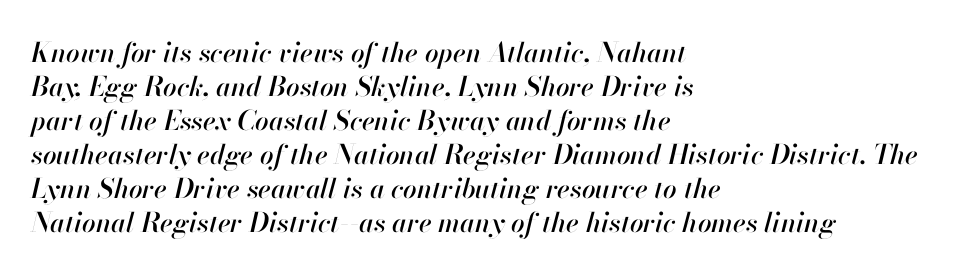
{"italic": "yes", "lean": "right", "slant_degrees": 13, "underline": "no", "align": "left", "line_spacing": "normal", "line_spacing_ratio": 1.26, "letter_spacing": "normal", "letter_spacing_em": 0.0, "glyph_px": 27}
